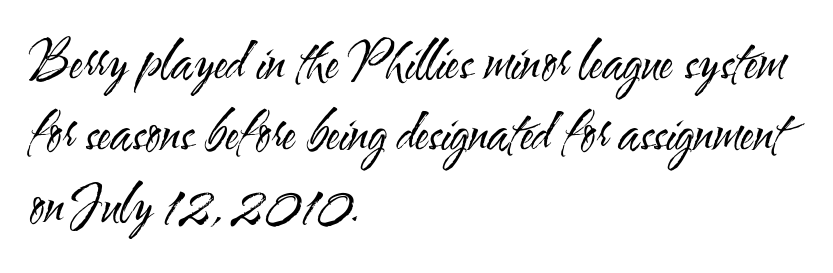
The image shows 51 px regular-weight, condensed sans-serif type; set left-aligned, normal line spacing (1.4x), normal letter spacing, not underlined; medium stroke contrast and a small x-height.
